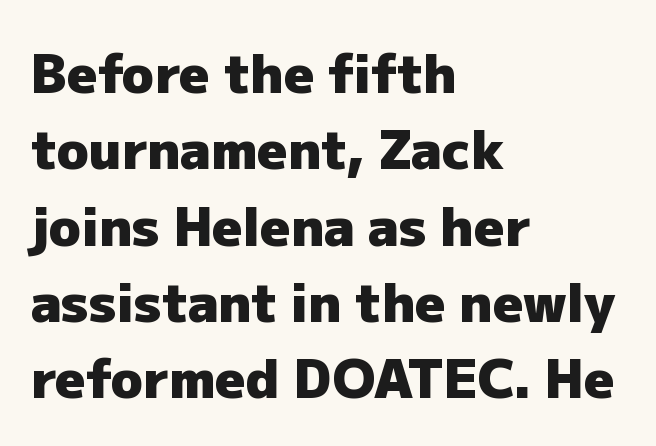
{"serif": "no", "italic": "no", "bold": "yes", "weight": "heavy", "width": "normal", "stroke_contrast": "low", "x_height": "medium", "monospaced": "no", "underline": "no", "align": "left", "line_spacing": "normal", "line_spacing_ratio": 1.44, "letter_spacing": "normal", "letter_spacing_em": 0.0, "glyph_px": 53}
